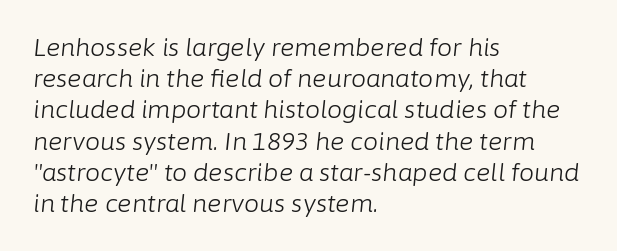
Q: Is the text bold? A: No.
Q: Is the text italic (slanted)? A: Yes, it leans right by about 6 degrees.
Q: Is the text underlined? A: No.
Q: How is the paragraph aligned? A: Left-aligned.
Q: Is the spacing between letters normal or unusually wide? A: Normal.
Q: Is the spacing between lines tight, normal or loose? A: Normal.
